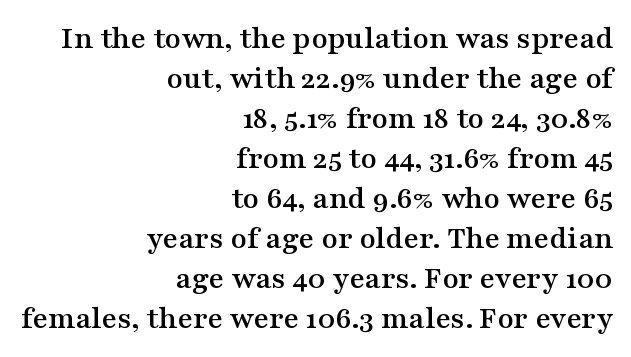
The image shows 33 px wide serif type, upright; set right-aligned, line spacing 1.21x, normal letter spacing, not underlined; medium stroke contrast and a medium x-height.
